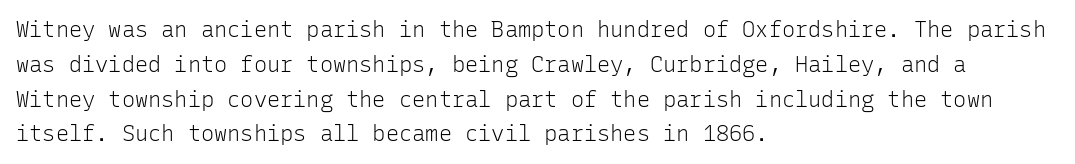
Q: Is the text bold? A: No.
Q: Is the text italic (slanted)? A: No, it is upright.
Q: Is the text underlined? A: No.
Q: How is the paragraph aligned? A: Left-aligned.
Q: Is the spacing between letters normal or unusually wide? A: Normal.
Q: Is the spacing between lines tight, normal or loose? A: Normal.
